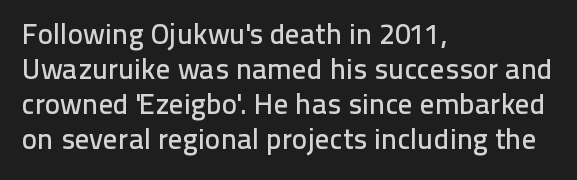
{"serif": "no", "italic": "no", "width": "normal", "stroke_contrast": "low", "x_height": "medium", "monospaced": "no", "underline": "no", "align": "left", "line_spacing_ratio": 1.21, "letter_spacing": "normal", "letter_spacing_em": 0.0, "glyph_px": 29}
